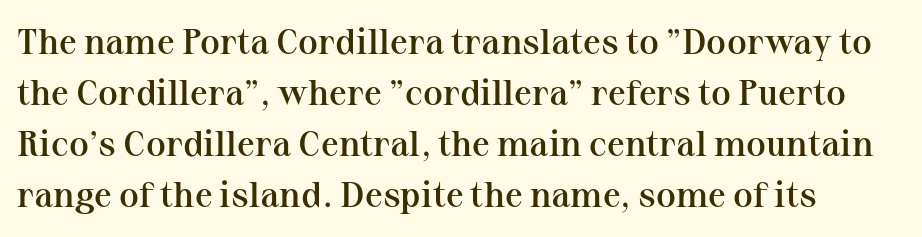
Q: Is the text bold? A: Semi-bold.
Q: Is the text italic (slanted)? A: No, it is upright.
Q: Is the typeface a serif or a sans-serif typeface? A: Serif.
Q: Is the text underlined? A: No.
Q: Is the spacing between letters normal or unusually wide? A: Normal.
Q: Is the spacing between lines tight, normal or loose? A: Normal.
Q: Width (condensed, normal, or wide)? A: Normal.
Q: Stroke contrast? A: Medium.
Q: x-height? A: Medium.
Q: Monospaced? A: No.
